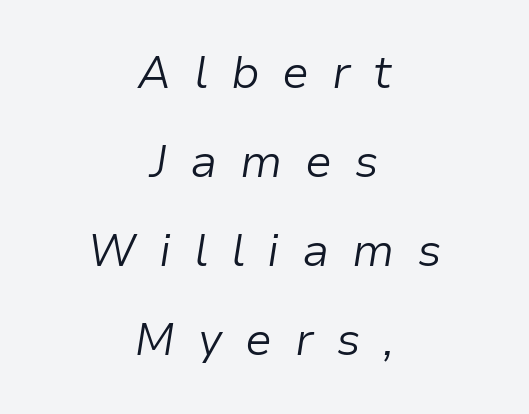
{"italic": "yes", "lean": "right", "slant_degrees": 9, "bold": "no", "weight": "light", "width": "normal", "stroke_contrast": "low", "x_height": "medium", "monospaced": "no", "underline": "no", "align": "center", "line_spacing": "loose", "line_spacing_ratio": 1.98, "letter_spacing": "wide", "letter_spacing_em": 0.5, "glyph_px": 45}
